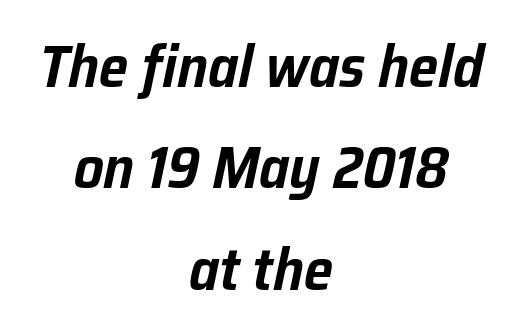
Q: Is the text italic (slanted)? A: Yes, it leans right by about 12 degrees.
Q: Is the text underlined? A: No.
Q: How is the paragraph aligned? A: Centered.
Q: Is the spacing between letters normal or unusually wide? A: Normal.
Q: Width (condensed, normal, or wide)? A: Normal.
Q: Stroke contrast? A: Low.
Q: x-height? A: Medium.
Q: Monospaced? A: No.
